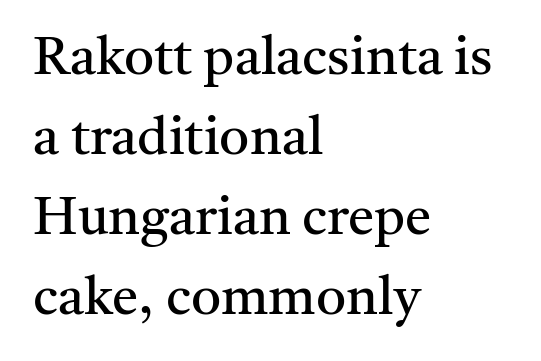
Serif or sans? Serif — the stroke terminals have little feet. The specimen omits any rule beneath the text block's lines. Vertical strokes here are truly vertical. This block has exactly the height ordinary leading produces. Compared with typical body copy, the letter spacing here is the same.
